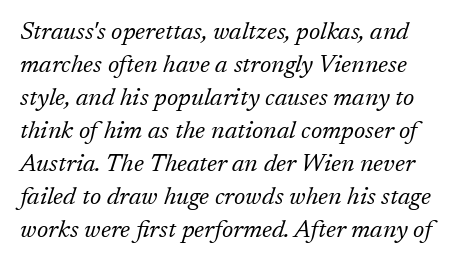
{"italic": "yes", "lean": "right", "slant_degrees": 17, "bold": "no", "underline": "no", "align": "left", "line_spacing": "normal", "line_spacing_ratio": 1.32, "letter_spacing": "normal", "letter_spacing_em": 0.0, "glyph_px": 25}
